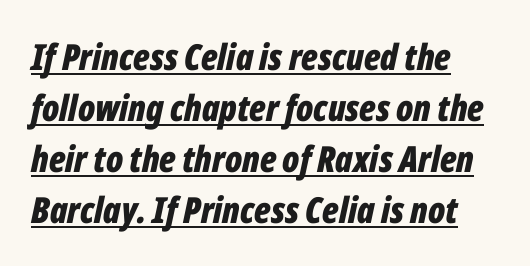
The image shows 36 px bold, condensed type, italic (leaning right); set left-aligned, normal line spacing (1.42x), normal letter spacing, underlined; low stroke contrast and a medium x-height.
